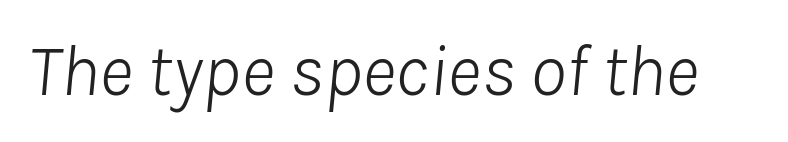
The image shows 73 px light type, italic (leaning right); set normal letter spacing, not underlined; low stroke contrast and a medium x-height.
